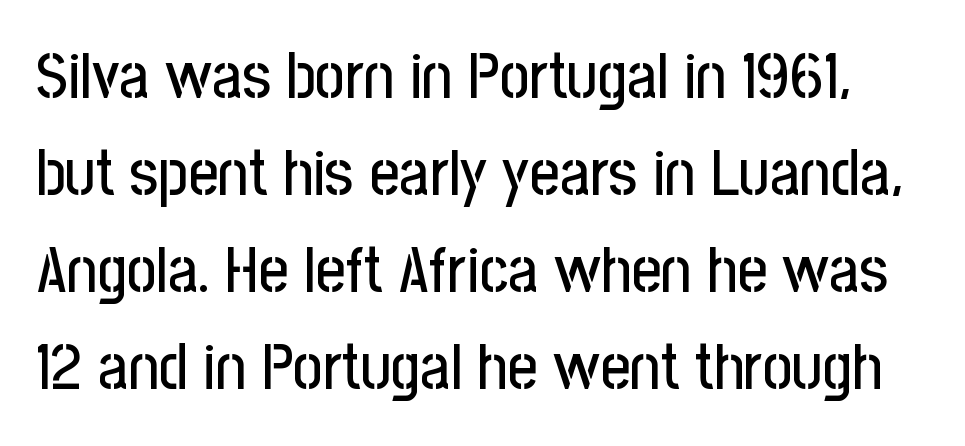
The image shows 65 px condensed sans-serif type, upright; set normal line spacing (1.49x), normal letter spacing, not underlined; low stroke contrast and a medium x-height.
